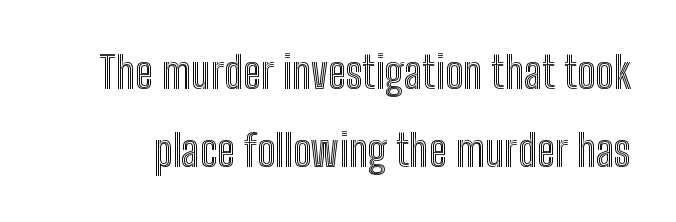
The strip under each line holds only bare page. In terms of posture, this sample is upright. The rendering uses natural spacing where letterforms have individual widths. The letterforms sit shoulder to shoulder at normal distance.
